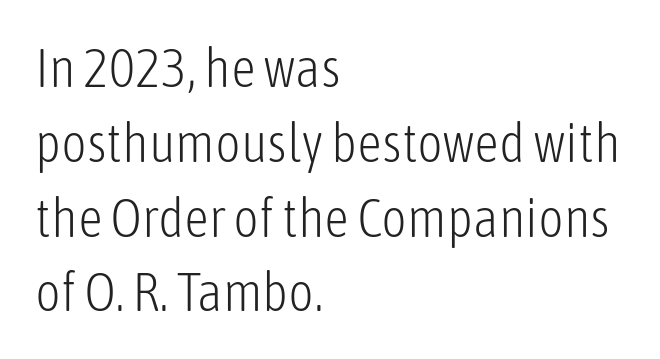
Regarding leading, the lines here are spaced in the standard way. Glyph-to-glyph distance matches everyday printed text. Note: no serifs on the glyphs. The baseline area is clear. This is the regular roman posture of the typeface.
